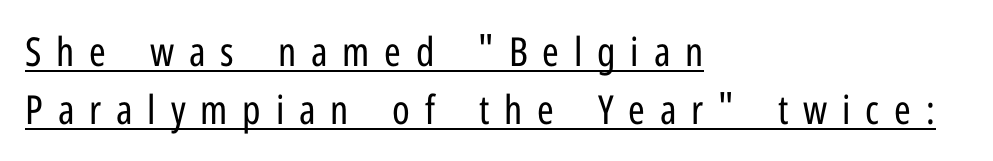
Posture: vertical. Spacing verdict: proportional, widths tailored to each character. A student would call this left alignment; a typographer would say flush left, rag right. Does the type have serifs? No, each stem ends abruptly. Rows of type keep a routine distance in the vertical direction.
